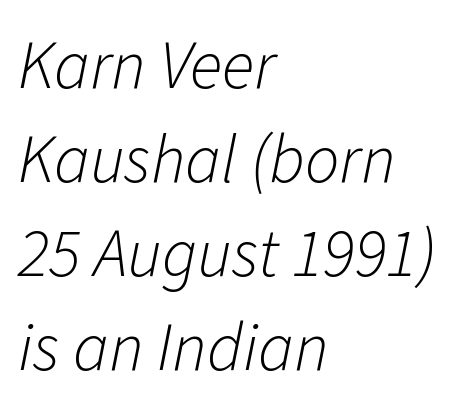
The image shows 68 px light type, italic (leaning right); set left-aligned, normal line spacing (1.38x), normal letter spacing, not underlined; low stroke contrast and a medium x-height.
